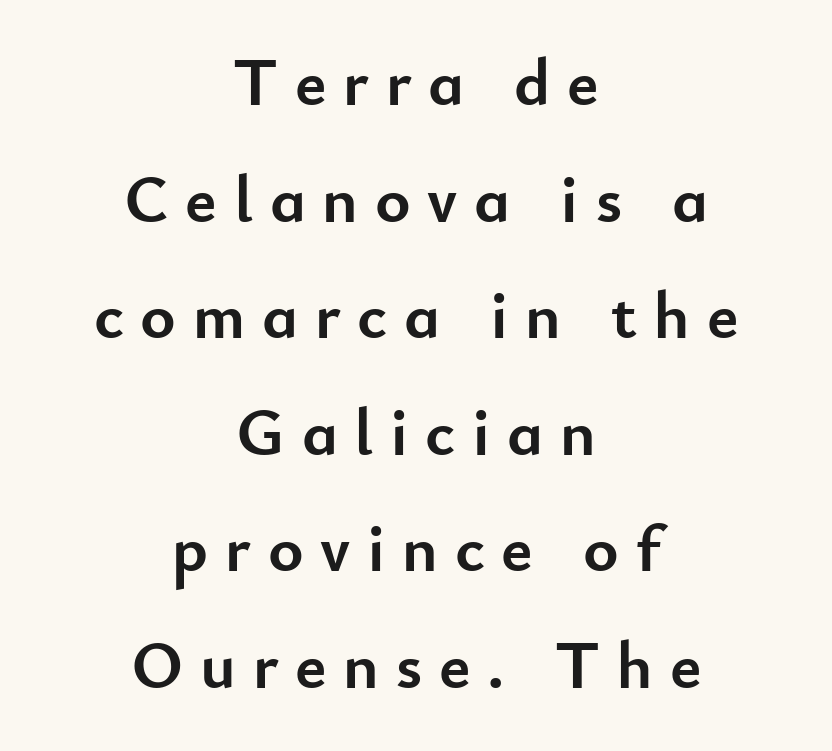
Q: Is the text bold? A: Yes.
Q: Is the text italic (slanted)? A: No, it is upright.
Q: Is the typeface a serif or a sans-serif typeface? A: Sans-serif.
Q: Is the text underlined? A: No.
Q: How is the paragraph aligned? A: Centered.
Q: Is the spacing between letters normal or unusually wide? A: Unusually wide.
Q: Width (condensed, normal, or wide)? A: Normal.
Q: Stroke contrast? A: Low.
Q: x-height? A: Small.
Q: Monospaced? A: No.
